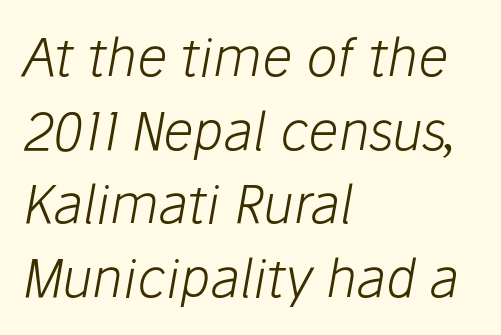
The image shows 53 px light type, italic (leaning right); set left-aligned, normal line spacing (1.39x), normal letter spacing, not underlined; low stroke contrast and a medium x-height.
